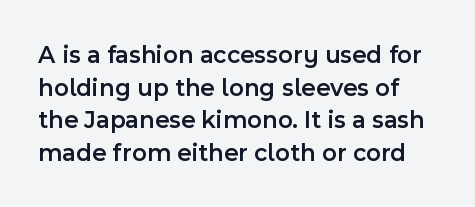
{"italic": "no", "bold": "semi", "underline": "no", "line_spacing": "normal", "line_spacing_ratio": 1.31, "letter_spacing": "normal", "letter_spacing_em": 0.0, "glyph_px": 25}
